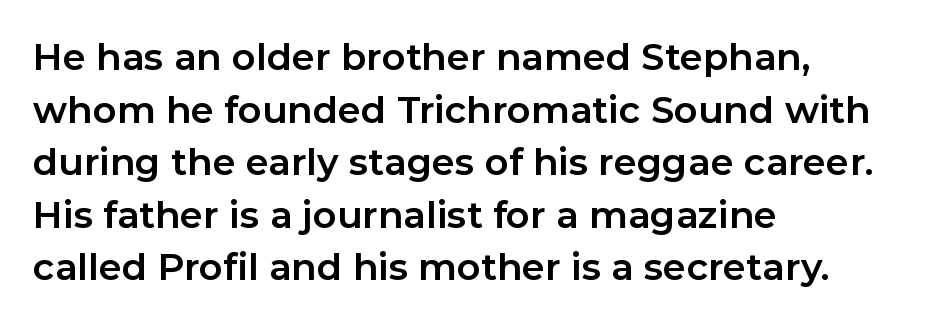
The leading is moderate, giving the passage an even texture. Observe the absence of serifs on each vertical stroke in this sample. You'd pick this weight for a headline — it's a proper bold. The area under the type is left untouched. Each letter keeps its own natural width here, so spacing adapts to shape. In terms of posture, this sample is upright.
